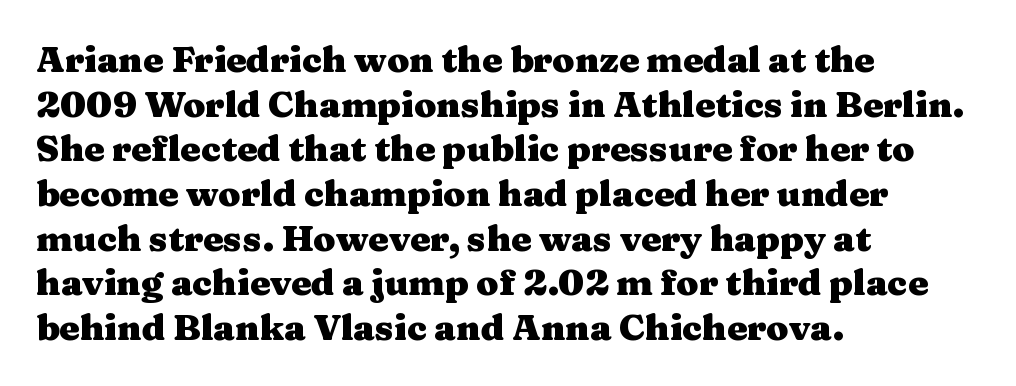
The image shows 36 px heavy, wide serif type, upright; set left-aligned, line spacing 1.24x, normal letter spacing, not underlined; medium stroke contrast and a medium x-height.
